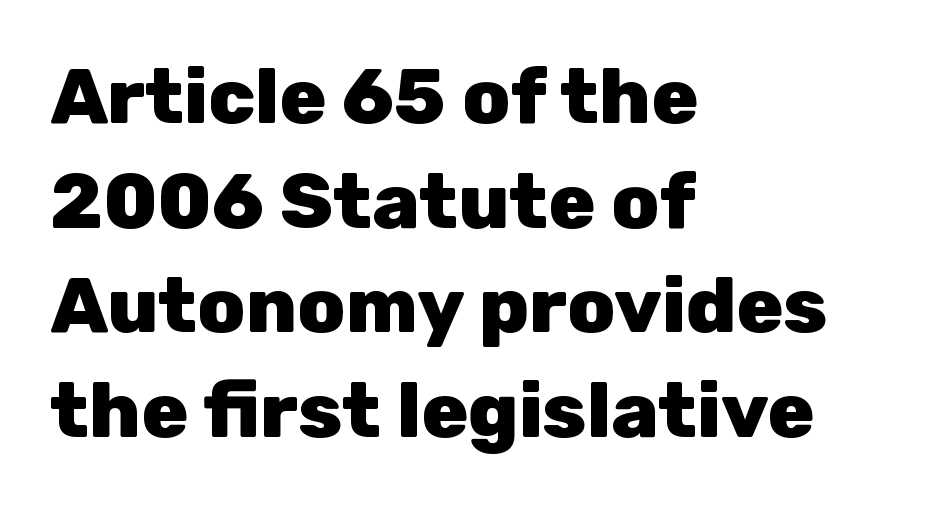
Q: Is the text bold? A: Yes.
Q: Is the text italic (slanted)? A: No, it is upright.
Q: Is the typeface a serif or a sans-serif typeface? A: Sans-serif.
Q: Is the text underlined? A: No.
Q: How is the paragraph aligned? A: Left-aligned.
Q: Is the spacing between letters normal or unusually wide? A: Normal.
Q: Is the spacing between lines tight, normal or loose? A: Normal.
Q: Width (condensed, normal, or wide)? A: Normal.
Q: Stroke contrast? A: Low.
Q: x-height? A: Medium.
Q: Monospaced? A: No.
